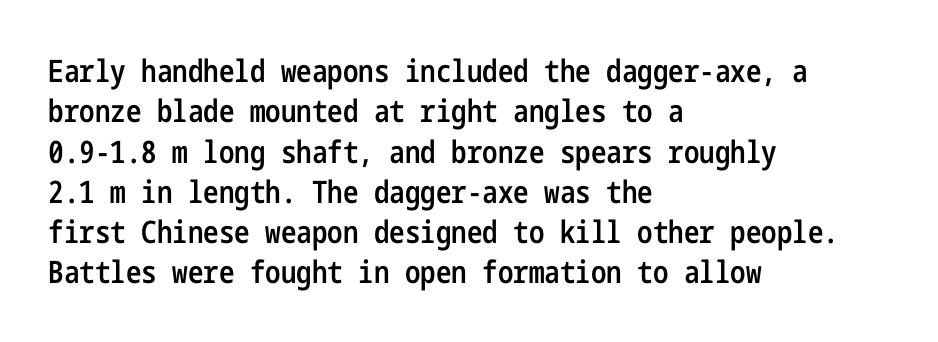
Classification — sans serif. The space directly below the letters is spotless. Every row of glyphs begins at an identical x-position on the left. Heft: intermediate — a semibold. Horizontal bands of white between lines are of average thickness. Words appear dense and cohesive because spacing is normal.
